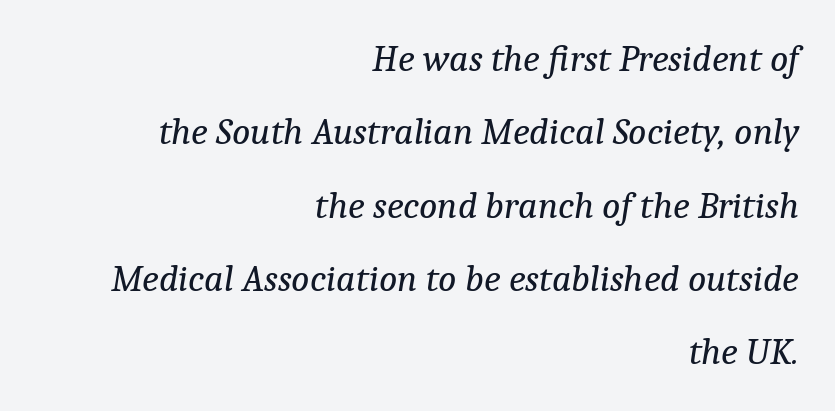
Q: Is the text bold? A: No.
Q: Is the text italic (slanted)? A: Yes, it leans right by about 9 degrees.
Q: Is the typeface a serif or a sans-serif typeface? A: Serif.
Q: Is the text underlined? A: No.
Q: How is the paragraph aligned? A: Right-aligned.
Q: Is the spacing between letters normal or unusually wide? A: Normal.
Q: Is the spacing between lines tight, normal or loose? A: Loose.
Q: Width (condensed, normal, or wide)? A: Normal.
Q: Stroke contrast? A: Low.
Q: x-height? A: Medium.
Q: Monospaced? A: No.
